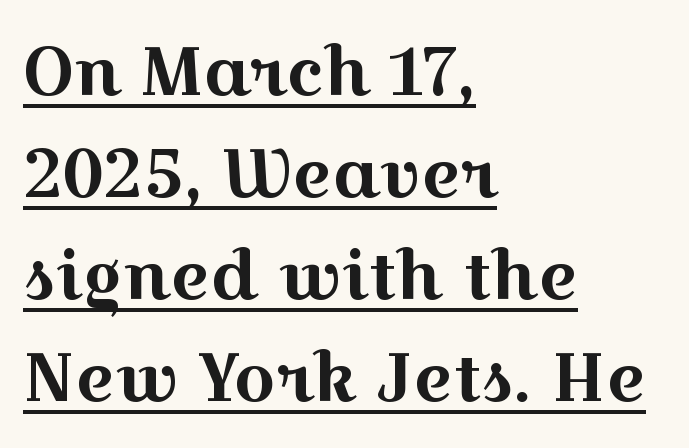
The image shows 67 px wide serif type, upright; set left-aligned, normal line spacing (1.52x), normal letter spacing, underlined; a medium x-height.
